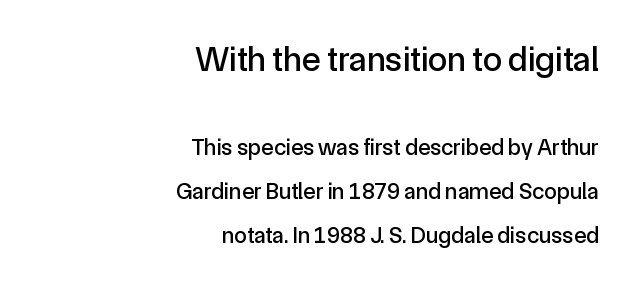
Q: Is the text italic (slanted)? A: No, it is upright.
Q: Is the typeface a serif or a sans-serif typeface? A: Sans-serif.
Q: Is the text underlined? A: No.
Q: How is the paragraph aligned? A: Right-aligned.
Q: Is the spacing between letters normal or unusually wide? A: Normal.
Q: Is the spacing between lines tight, normal or loose? A: Loose.
Q: Which block of text is set in a larger size, the first (top) or the second (bottom)? A: The first (top) one.
Q: Width (condensed, normal, or wide)? A: Normal.
Q: x-height? A: Medium.
Q: Monospaced? A: No.
